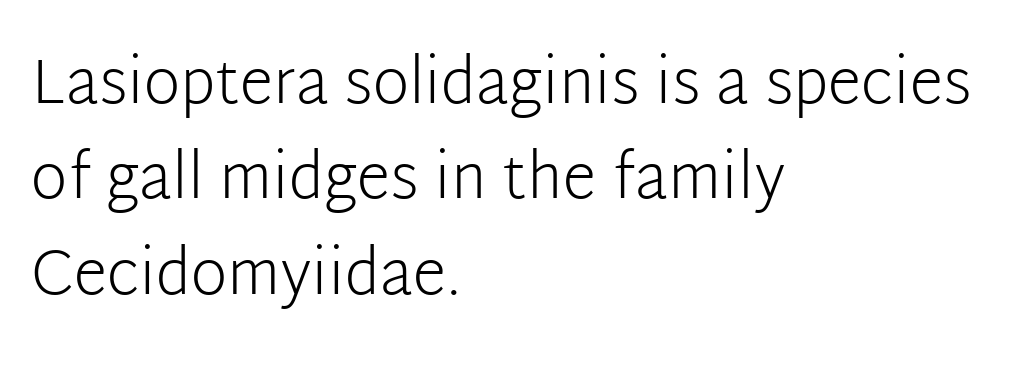
Q: Is the text bold? A: No.
Q: Is the text italic (slanted)? A: No, it is upright.
Q: Is the typeface a serif or a sans-serif typeface? A: Sans-serif.
Q: Is the text underlined? A: No.
Q: How is the paragraph aligned? A: Left-aligned.
Q: Is the spacing between letters normal or unusually wide? A: Normal.
Q: Is the spacing between lines tight, normal or loose? A: Normal.
Q: Width (condensed, normal, or wide)? A: Normal.
Q: Stroke contrast? A: Low.
Q: x-height? A: Medium.
Q: Monospaced? A: No.
